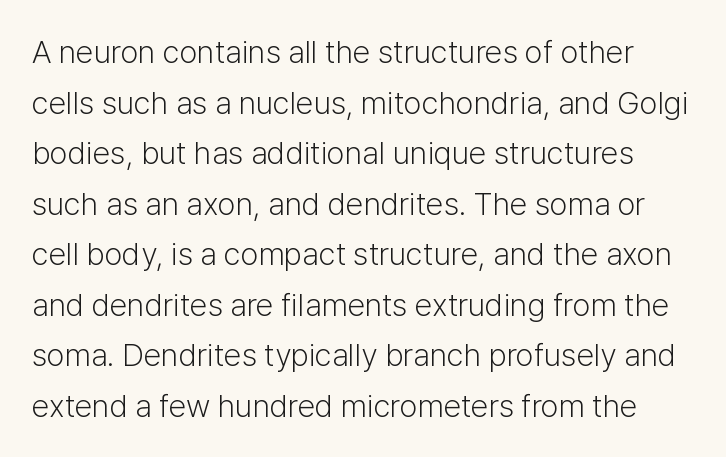
The foot of each line stays bare and open. Is this a heavy cut? Hardly; it is regular or lighter. Proportional: the letters do not fall into vertical columns. Leading: standard. The typography opts for an upright posture over an oblique one. No extra tracking has been applied to these lines.
